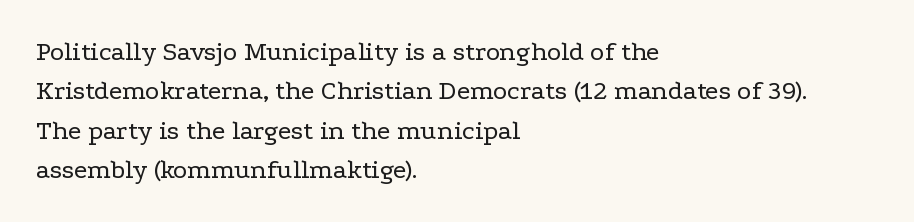
{"italic": "no", "bold": "no", "underline": "no", "align": "left", "line_spacing": "normal", "line_spacing_ratio": 1.46, "letter_spacing": "normal", "letter_spacing_em": 0.0, "glyph_px": 27}
